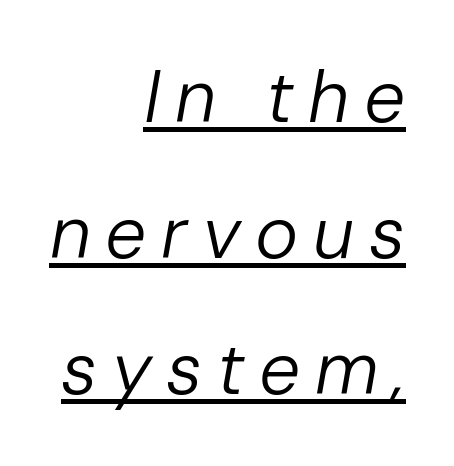
The tracking jumps out immediately: characters are airy and widely separated. Compared with a flush-left layout, this one pins lines to the opposite, right side. Quick note: italic. Caption: face not bold, strokes unweighted.
